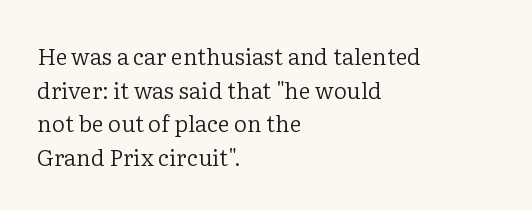
{"italic": "no", "bold": "no", "underline": "no", "align": "left", "line_spacing": "normal", "line_spacing_ratio": 1.46, "letter_spacing": "normal", "letter_spacing_em": 0.0, "glyph_px": 23}
